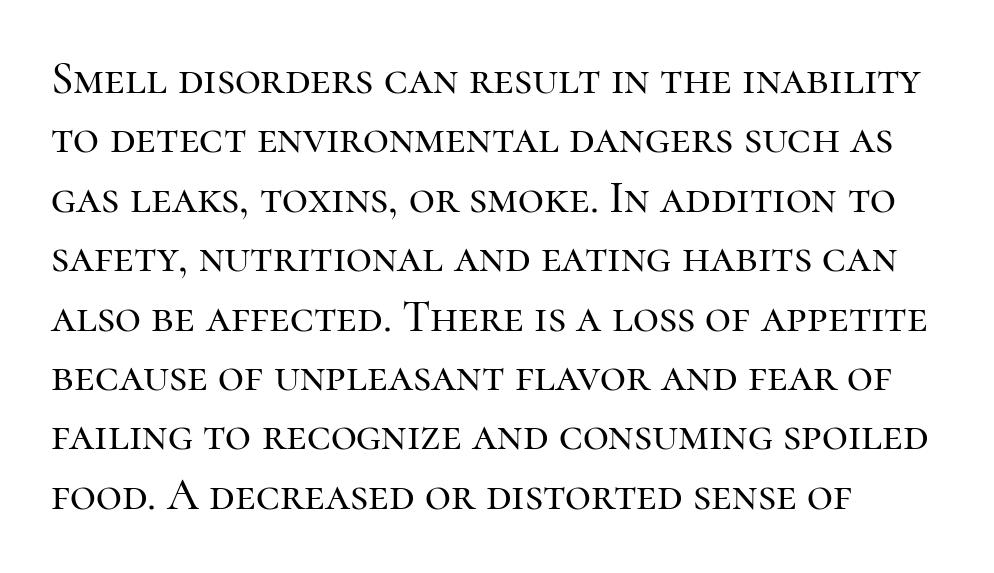
Posture: straight, roman, zero tilt. The face used here is seriffed, in the tradition of book romans. Evenly set lines give the paragraph a standard silhouette. In terms of letterspacing, this is plain default setting.
